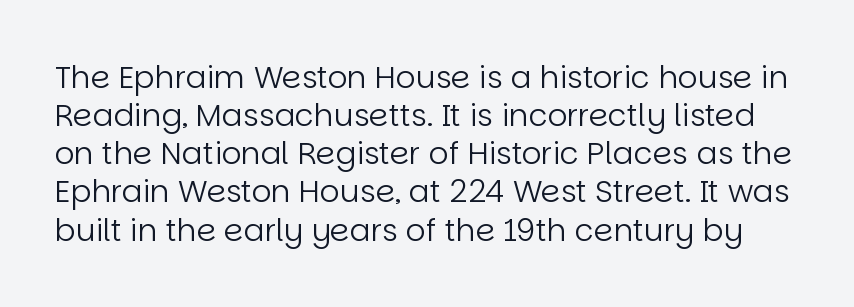
The image shows 31 px regular-weight sans-serif type, upright; set line spacing 1.23x, normal letter spacing, not underlined; low stroke contrast and a large x-height.
